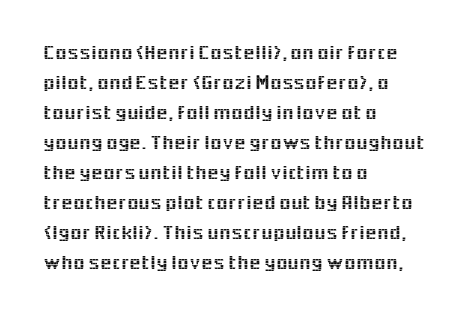
The gaps between neighbouring characters are ordinary and unremarkable. This rendering uses left alignment, leaving the right contour irregular. Horizontal bands of white between lines are of average thickness. The strip under each line holds only bare page. It's the straight-up-and-down kind of type.
